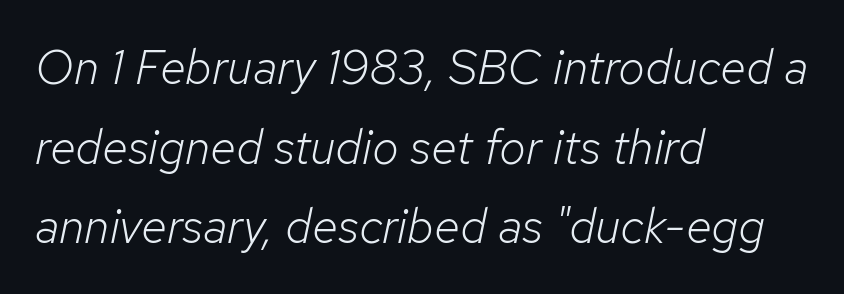
The block of text has a typical density, with ordinary space between rows. Underlining? Definitely not there. Is the type heavy? It reads as light-to-regular instead. This sample has the flowing, uneven cadence of proportional lettering. When letters slant like this, we call the style italic.
